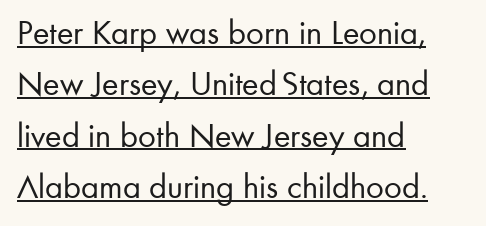
A student would call this left alignment; a typographer would say flush left, rag right. The glyphs in this specimen are sans serif. Short note: letters normally spaced. You can tell it's not italic because the verticals are truly vertical. This block has exactly the height ordinary leading produces.
